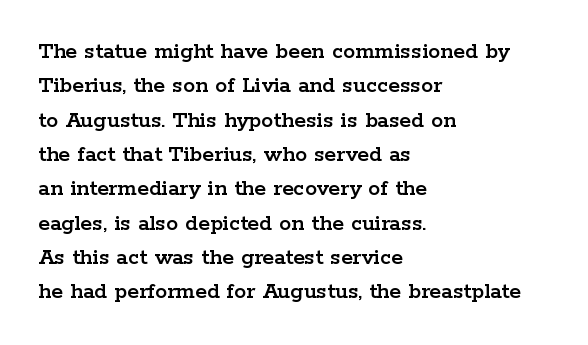
The rows are spaced the way most documents space them. Italic: no, the glyphs are upright roman. Reading down the block, your eye returns to a fixed left position each line. The words here are not underlined. Nothing unusual about the tracking: characters are spaced as the font intends.
